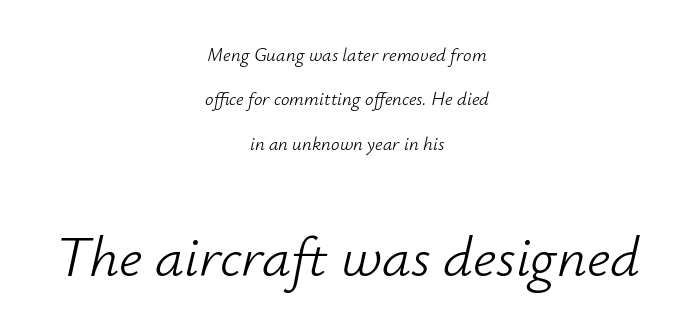
{"italic": "yes", "lean": "right", "slant_degrees": 12, "bold": "no", "weight": "light", "width": "normal", "stroke_contrast": "low", "x_height": "small", "monospaced": "no", "underline": "no", "align": "center", "line_spacing": "loose", "line_spacing_ratio": 2.34, "letter_spacing": "normal", "letter_spacing_em": 0.0, "larger_block": "second", "size_ratio": 3.05, "glyph_px": 58}
